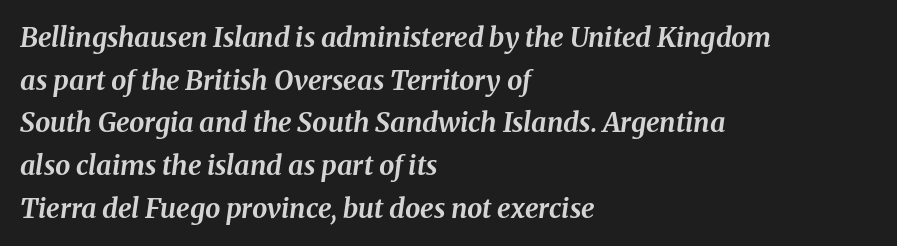
The image shows 27 px bold type, italic (leaning right); set left-aligned, normal line spacing (1.58x), normal letter spacing, not underlined.
